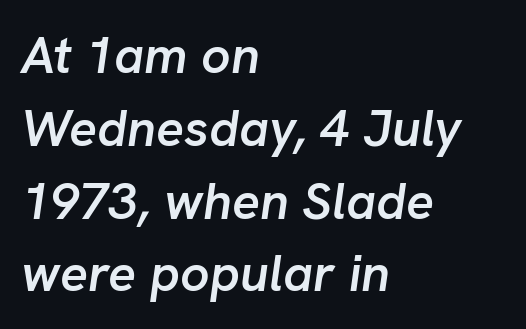
Q: Is the text bold? A: Semi-bold.
Q: Is the text italic (slanted)? A: Yes, it leans right by about 8 degrees.
Q: Is the text underlined? A: No.
Q: How is the paragraph aligned? A: Left-aligned.
Q: Is the spacing between letters normal or unusually wide? A: Normal.
Q: Is the spacing between lines tight, normal or loose? A: Normal.
Q: Width (condensed, normal, or wide)? A: Normal.
Q: Stroke contrast? A: Low.
Q: x-height? A: Medium.
Q: Monospaced? A: No.
